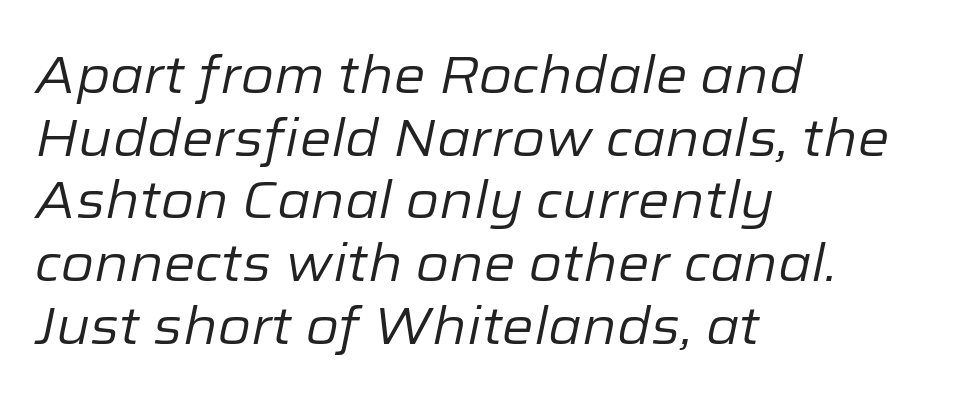
Q: Is the text bold? A: No.
Q: Is the text italic (slanted)? A: Yes, it leans right by about 12 degrees.
Q: Is the text underlined? A: No.
Q: How is the paragraph aligned? A: Left-aligned.
Q: Is the spacing between letters normal or unusually wide? A: Normal.
Q: Width (condensed, normal, or wide)? A: Normal.
Q: Stroke contrast? A: Low.
Q: x-height? A: Medium.
Q: Monospaced? A: No.
